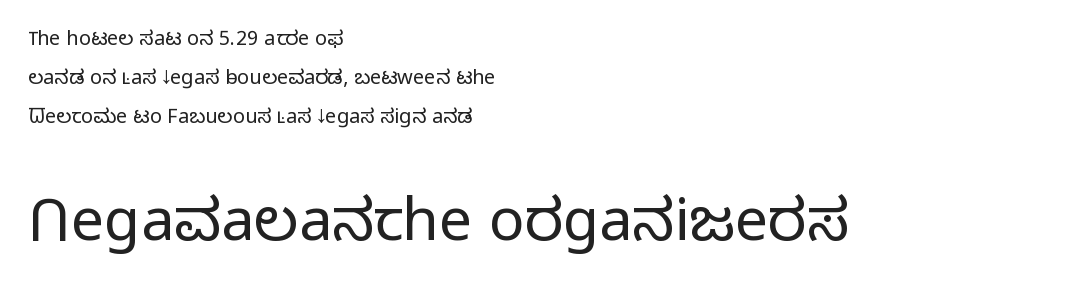
Q: Is the text bold? A: No.
Q: Is the text italic (slanted)? A: No, it is upright.
Q: Is the typeface a serif or a sans-serif typeface? A: Sans-serif.
Q: Is the text underlined? A: No.
Q: How is the paragraph aligned? A: Left-aligned.
Q: Is the spacing between letters normal or unusually wide? A: Normal.
Q: Is the spacing between lines tight, normal or loose? A: Loose.
Q: Which block of text is set in a larger size, the first (top) or the second (bottom)? A: The second (bottom) one.
Q: Width (condensed, normal, or wide)? A: Normal.
Q: Stroke contrast? A: Low.
Q: x-height? A: Medium.
Q: Monospaced? A: No.
